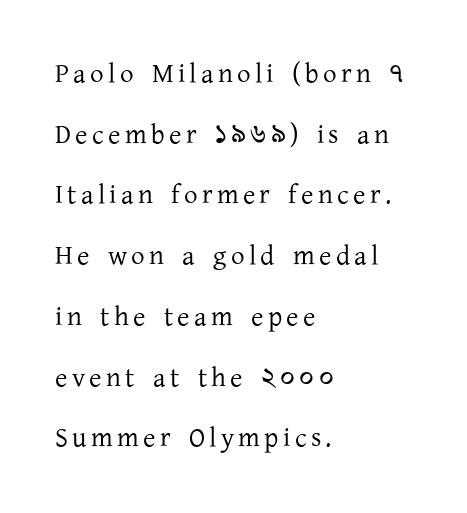
Q: Is the text bold? A: No.
Q: Is the text italic (slanted)? A: No, it is upright.
Q: Is the text underlined? A: No.
Q: How is the paragraph aligned? A: Left-aligned.
Q: Is the spacing between lines tight, normal or loose? A: Loose.
